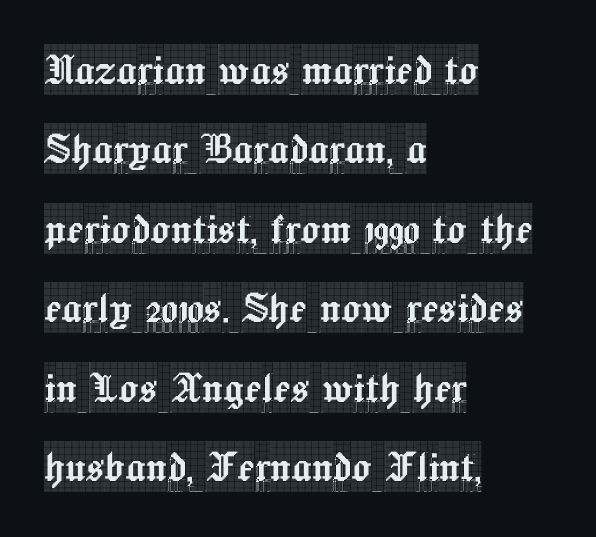
{"serif": "yes", "italic": "no", "width": "condensed", "x_height": "large", "monospaced": "no", "underline": "no", "align": "left", "line_spacing": "normal", "line_spacing_ratio": 1.59, "letter_spacing": "normal", "letter_spacing_em": 0.0, "glyph_px": 50}
